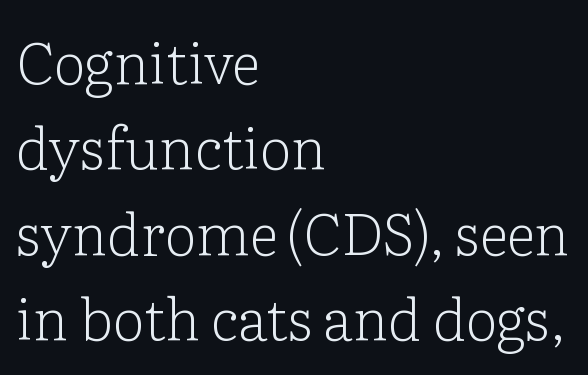
Q: Is the text bold? A: No.
Q: Is the text italic (slanted)? A: No, it is upright.
Q: Is the typeface a serif or a sans-serif typeface? A: Serif.
Q: Is the text underlined? A: No.
Q: How is the paragraph aligned? A: Left-aligned.
Q: Is the spacing between letters normal or unusually wide? A: Normal.
Q: Is the spacing between lines tight, normal or loose? A: Normal.
Q: Width (condensed, normal, or wide)? A: Normal.
Q: Stroke contrast? A: Low.
Q: x-height? A: Medium.
Q: Monospaced? A: No.
